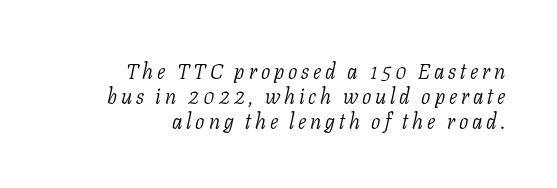
The image shows 21 px text type, italic (leaning right); set right-aligned, line spacing 1.19x, not underlined.
